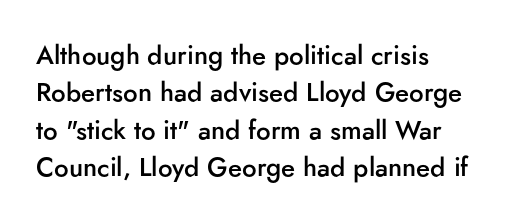
{"italic": "no", "bold": "semi", "underline": "no", "align": "left", "line_spacing": "normal", "line_spacing_ratio": 1.44, "letter_spacing": "normal", "letter_spacing_em": 0.0, "glyph_px": 26}
